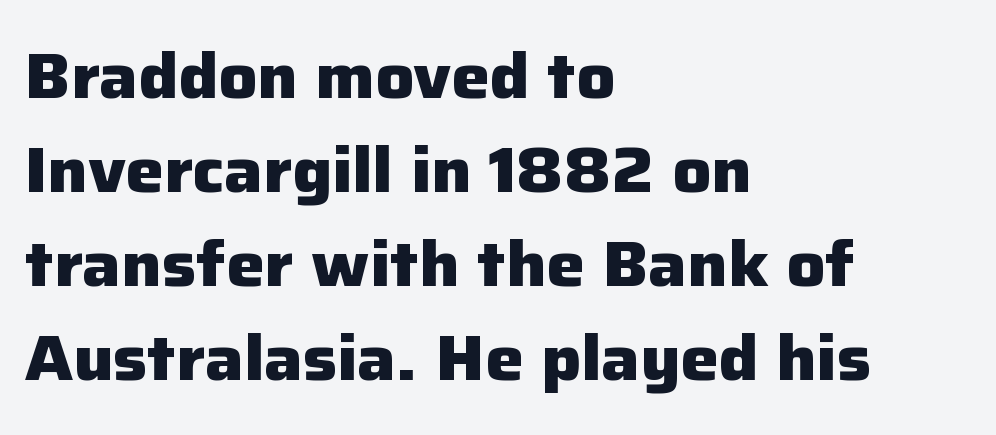
Rendered with straight, roman letterforms. Compared with an ordinary text face, these strokes are far heavier — a full bold. Quick note: interline space is typical. The baseline area is clear. The letters advance in unequal steps, a hallmark of proportional type. The passage shown has conventional tracking throughout.
